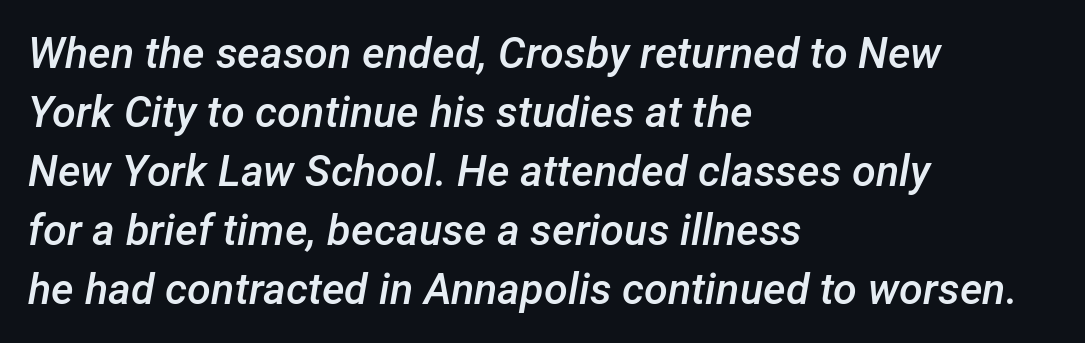
{"italic": "yes", "lean": "right", "slant_degrees": 12, "bold": "semi", "weight": "semibold", "width": "normal", "stroke_contrast": "low", "x_height": "medium", "monospaced": "no", "underline": "no", "align": "left", "line_spacing": "normal", "line_spacing_ratio": 1.37, "letter_spacing": "normal", "letter_spacing_em": 0.0, "glyph_px": 43}
